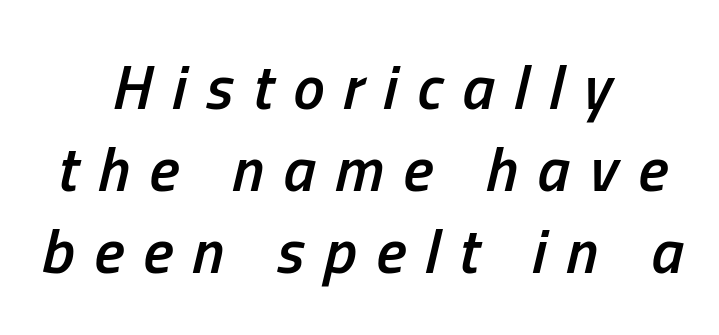
The image shows 63 px semibold, condensed type, italic (leaning right); set centered, normal line spacing (1.3x), unusually wide letter spacing (+0.31 em), not underlined; low stroke contrast and a medium x-height.
